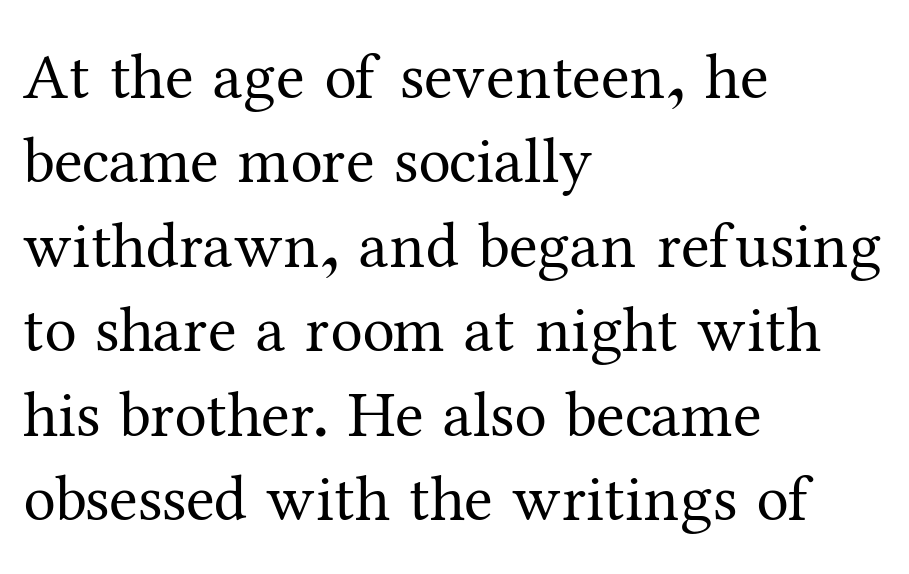
{"serif": "yes", "italic": "no", "bold": "no", "weight": "regular", "width": "normal", "stroke_contrast": "medium", "x_height": "medium", "monospaced": "no", "underline": "no", "align": "left", "line_spacing": "normal", "line_spacing_ratio": 1.3, "letter_spacing": "normal", "letter_spacing_em": 0.0, "glyph_px": 65}
